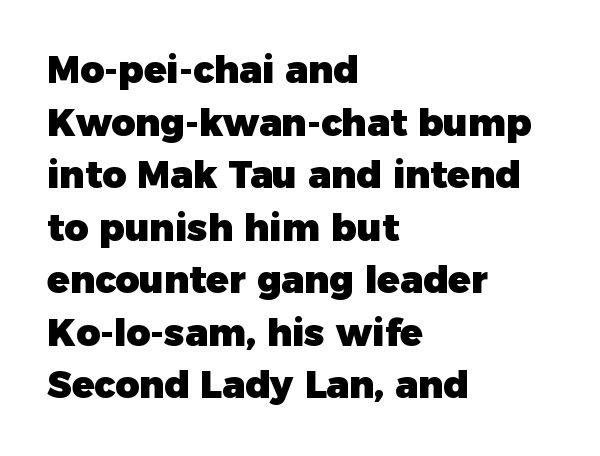
Does the lettering tilt? It doesn't — this is upright. Letters rest on an invisible, unmarked baseline. Strong, thick strokes mark this as bold type. In terms of leading, this rendering sits right in the middle. Each letter's strokes conclude bluntly, with no projecting serifs.
